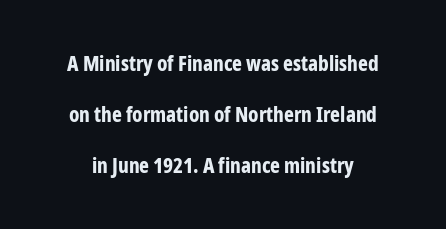
Q: Is the text bold? A: Yes.
Q: Is the text italic (slanted)? A: No, it is upright.
Q: Is the text underlined? A: No.
Q: Is the spacing between letters normal or unusually wide? A: Normal.
Q: Is the spacing between lines tight, normal or loose? A: Loose.
